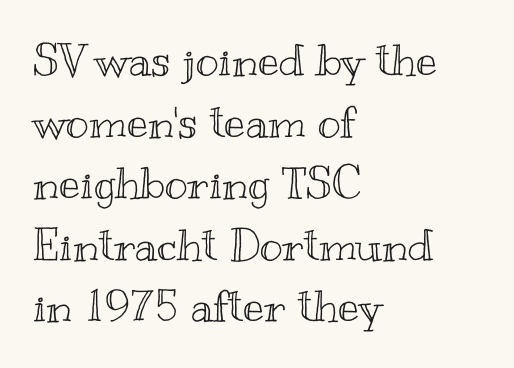
Note the varied advance widths — an 'i' is clearly narrower than an 'm'. The setting favours the left margin, as ordinary paragraphs usually do. Vertical spacing — default. The space beneath each line is pristine and unruled.
